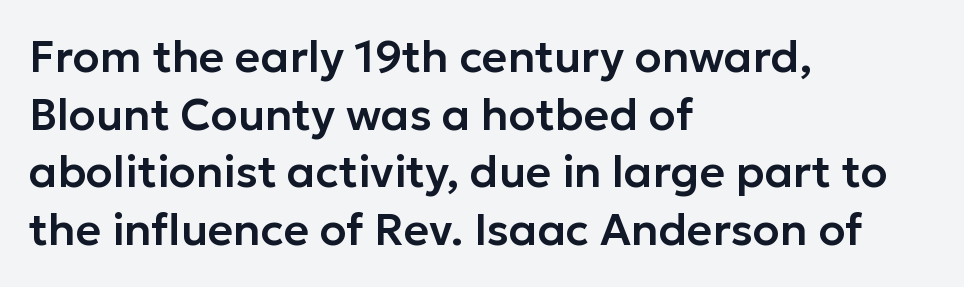
{"serif": "no", "italic": "no", "width": "normal", "stroke_contrast": "low", "x_height": "medium", "monospaced": "no", "underline": "no", "align": "left", "line_spacing": "normal", "line_spacing_ratio": 1.31, "letter_spacing": "normal", "letter_spacing_em": 0.0, "glyph_px": 44}
